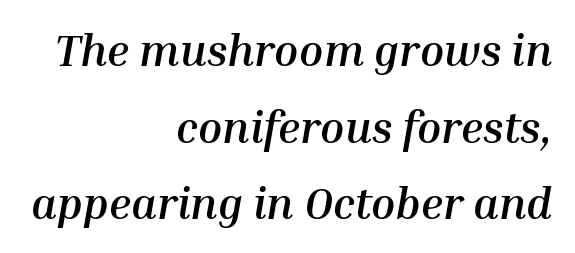
Q: Is the text bold? A: Yes.
Q: Is the text italic (slanted)? A: Yes, it leans right by about 10 degrees.
Q: Is the text underlined? A: No.
Q: How is the paragraph aligned? A: Right-aligned.
Q: Is the spacing between letters normal or unusually wide? A: Normal.
Q: Width (condensed, normal, or wide)? A: Normal.
Q: Stroke contrast? A: Medium.
Q: x-height? A: Medium.
Q: Monospaced? A: No.
